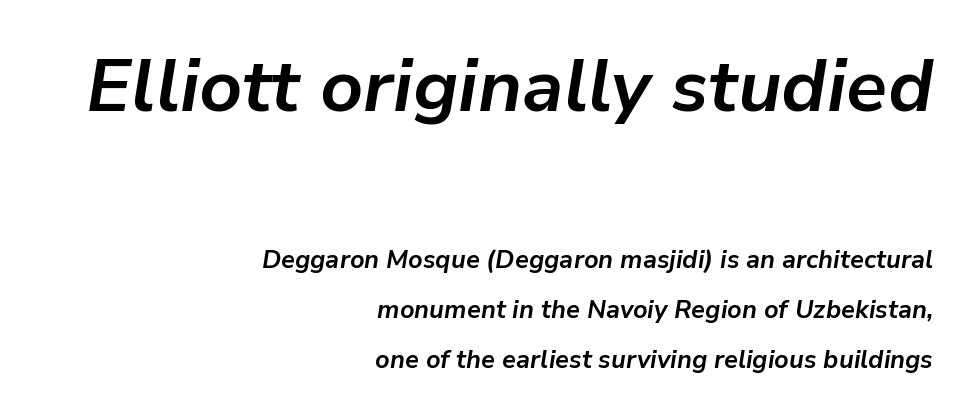
Q: Is the text bold? A: Yes.
Q: Is the text italic (slanted)? A: Yes, it leans right by about 9 degrees.
Q: Is the text underlined? A: No.
Q: How is the paragraph aligned? A: Right-aligned.
Q: Is the spacing between letters normal or unusually wide? A: Normal.
Q: Is the spacing between lines tight, normal or loose? A: Loose.
Q: Which block of text is set in a larger size, the first (top) or the second (bottom)? A: The first (top) one.
Q: Width (condensed, normal, or wide)? A: Normal.
Q: Stroke contrast? A: Low.
Q: x-height? A: Medium.
Q: Monospaced? A: No.
